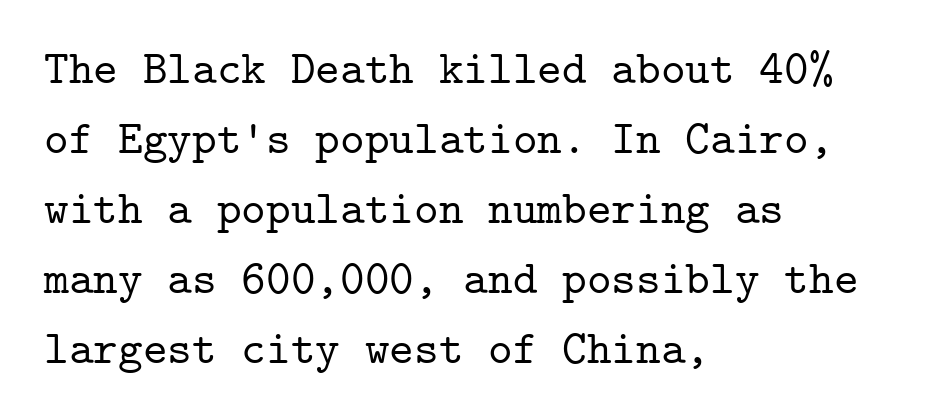
The image shows 47 px serif type, upright, monospaced; set left-aligned, normal line spacing (1.49x), normal letter spacing, not underlined; low stroke contrast and a medium x-height.
